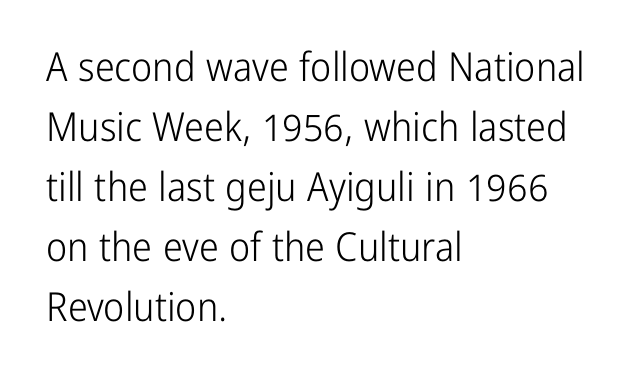
Q: Is the text bold? A: No.
Q: Is the text italic (slanted)? A: No, it is upright.
Q: Is the typeface a serif or a sans-serif typeface? A: Sans-serif.
Q: Is the text underlined? A: No.
Q: How is the paragraph aligned? A: Left-aligned.
Q: Is the spacing between letters normal or unusually wide? A: Normal.
Q: Is the spacing between lines tight, normal or loose? A: Normal.
Q: Width (condensed, normal, or wide)? A: Condensed.
Q: Stroke contrast? A: Low.
Q: x-height? A: Medium.
Q: Monospaced? A: No.
